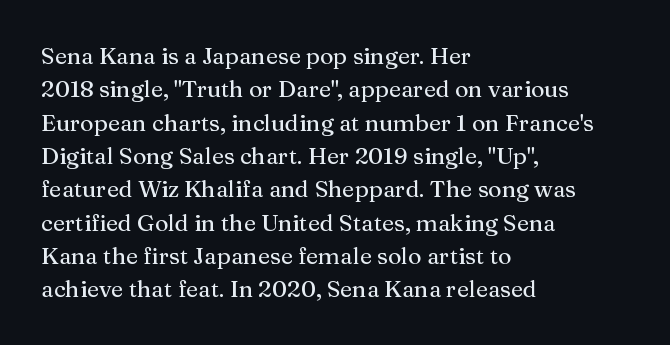
Q: Is the text italic (slanted)? A: No, it is upright.
Q: Is the text underlined? A: No.
Q: How is the paragraph aligned? A: Left-aligned.
Q: Is the spacing between letters normal or unusually wide? A: Normal.
Q: Is the spacing between lines tight, normal or loose? A: Normal.
